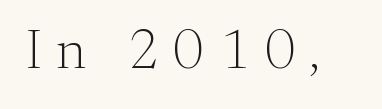
{"serif": "yes", "italic": "no", "bold": "no", "weight": "light", "width": "normal", "stroke_contrast": "medium", "x_height": "small", "monospaced": "no", "underline": "no", "letter_spacing": "wide", "letter_spacing_em": 0.26, "glyph_px": 56}
